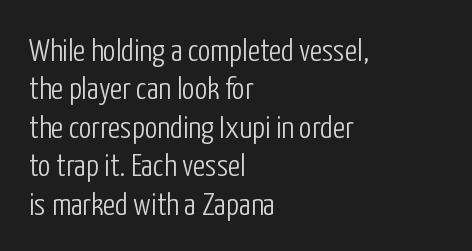
The image shows 32 px light, condensed sans-serif type, upright; set left-aligned, line spacing 1.2x, normal letter spacing, not underlined; low stroke contrast and a medium x-height.
